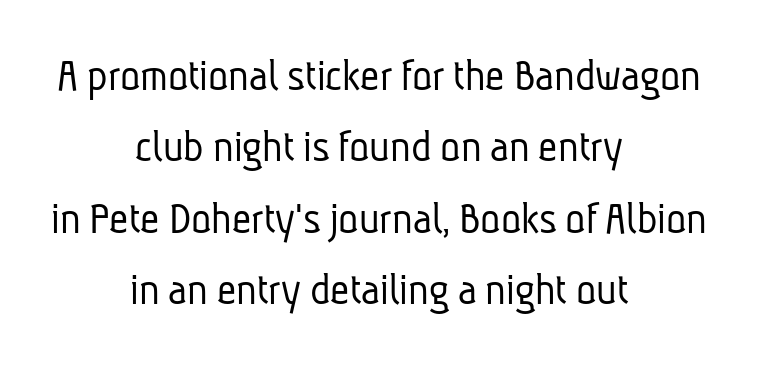
The image shows 47 px light, condensed sans-serif type; set centered, normal line spacing (1.52x), normal letter spacing, not underlined; low stroke contrast and a medium x-height.
